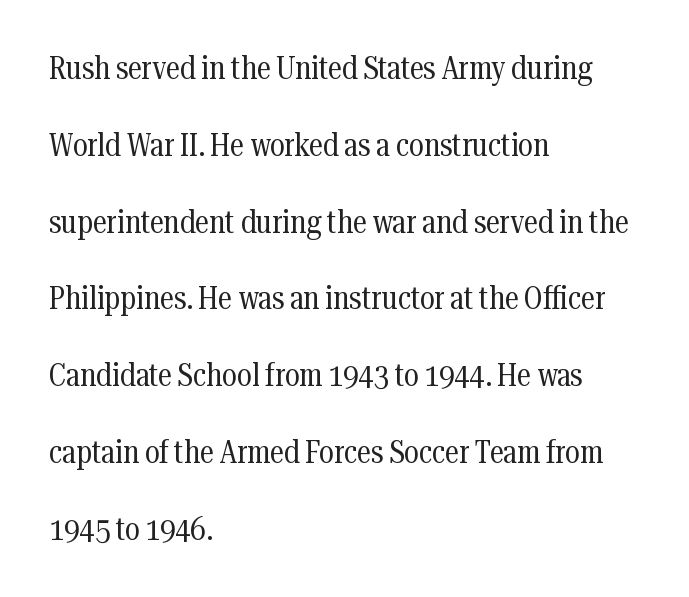
Q: Is the text bold? A: No.
Q: Is the text italic (slanted)? A: No, it is upright.
Q: Is the typeface a serif or a sans-serif typeface? A: Serif.
Q: Is the text underlined? A: No.
Q: How is the paragraph aligned? A: Left-aligned.
Q: Is the spacing between letters normal or unusually wide? A: Normal.
Q: Is the spacing between lines tight, normal or loose? A: Loose.
Q: Width (condensed, normal, or wide)? A: Condensed.
Q: Stroke contrast? A: Medium.
Q: x-height? A: Medium.
Q: Monospaced? A: No.
